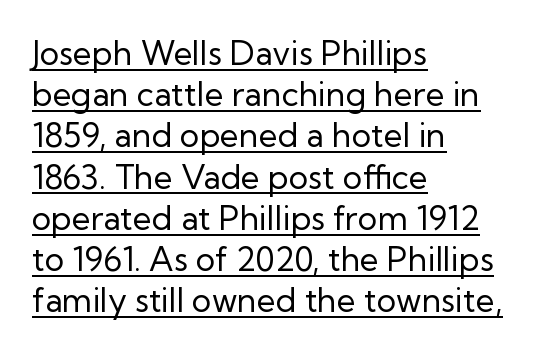
{"serif": "no", "italic": "no", "bold": "no", "weight": "regular", "width": "normal", "stroke_contrast": "low", "x_height": "medium", "monospaced": "no", "underline": "yes", "align": "left", "line_spacing": "normal", "line_spacing_ratio": 1.25, "letter_spacing": "normal", "letter_spacing_em": 0.0, "glyph_px": 33}
